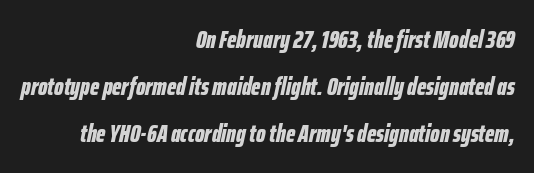
Q: Is the text bold? A: Yes.
Q: Is the text italic (slanted)? A: Yes, it leans right by about 12 degrees.
Q: Is the text underlined? A: No.
Q: How is the paragraph aligned? A: Right-aligned.
Q: Is the spacing between letters normal or unusually wide? A: Normal.
